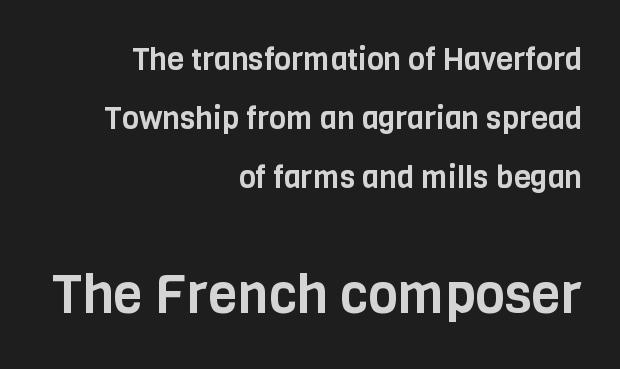
{"serif": "no", "italic": "no", "width": "condensed", "stroke_contrast": "low", "x_height": "large", "monospaced": "no", "underline": "no", "align": "right", "line_spacing": "loose", "line_spacing_ratio": 1.9, "letter_spacing": "normal", "letter_spacing_em": 0.0, "larger_block": "second", "size_ratio": 1.74, "glyph_px": 54}
